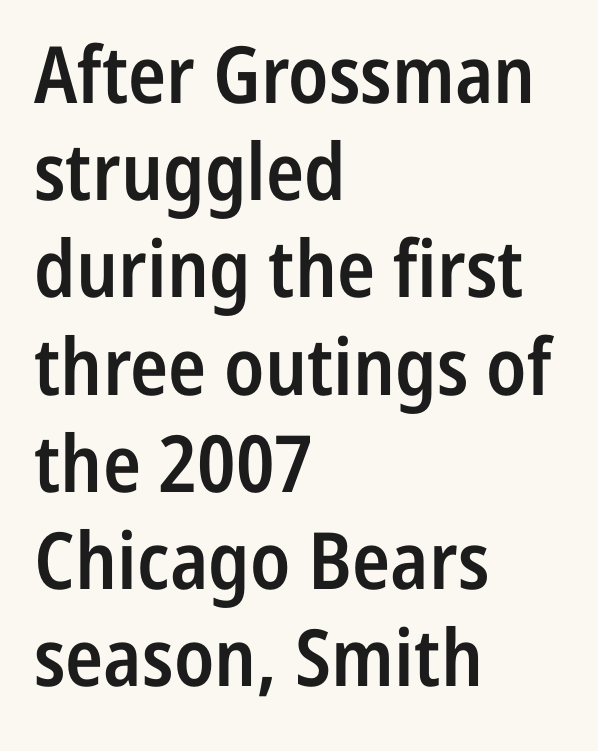
{"serif": "no", "italic": "no", "bold": "semi", "weight": "semibold", "width": "condensed", "stroke_contrast": "low", "x_height": "medium", "monospaced": "no", "underline": "no", "align": "left", "line_spacing_ratio": 1.23, "letter_spacing": "normal", "letter_spacing_em": 0.0, "glyph_px": 79}
